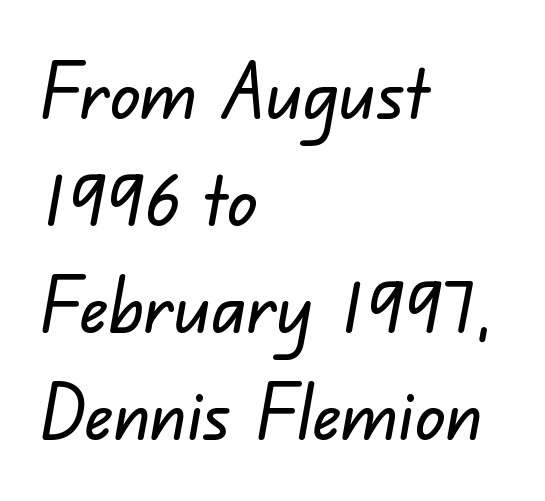
The image shows 76 px sans-serif type; set left-aligned, normal line spacing (1.41x), normal letter spacing, not underlined; low stroke contrast and a small x-height.
